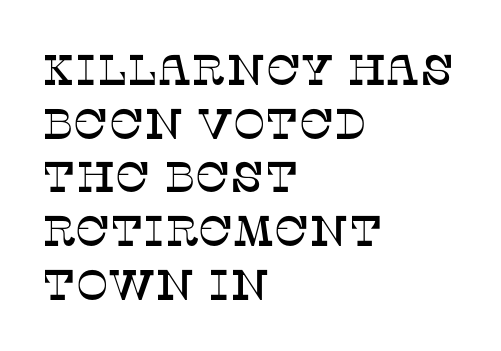
The image shows 43 px serif type, upright; set left-aligned, normal line spacing (1.25x), normal letter spacing, not underlined; low stroke contrast and a large x-height.
